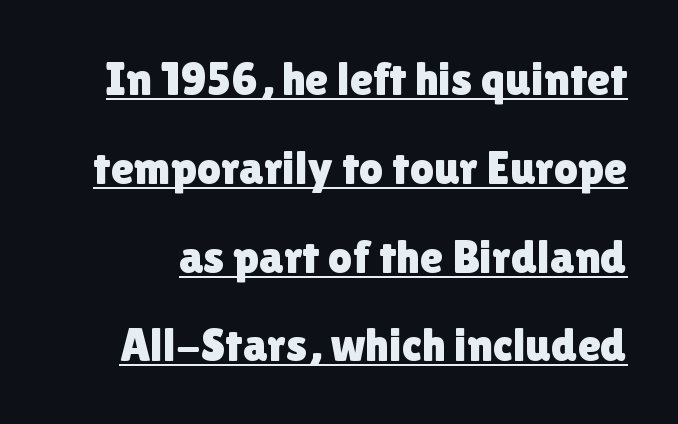
Style check: upright. This sample carries an underscore along the baseline area. The glyphs in this specimen are sans serif. Do the characters align in a grid? No, the font is proportional. Observe the ordinary spacing: letters are neighbours, not strangers.
